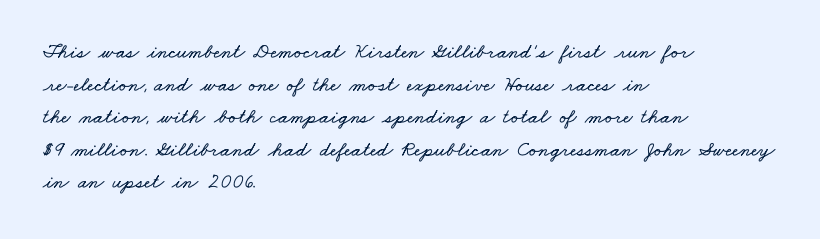
How are the letters spaced? Ordinarily, with no added tracking. The typesetter chose a ragged-right arrangement here. Rule under the text: the space is simply empty. Each new line begins a customary step beneath the previous one.
